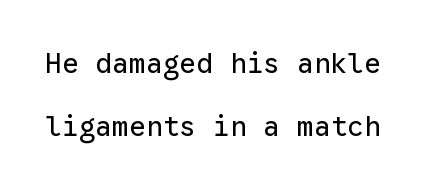
Q: Is the text bold? A: No.
Q: Is the text italic (slanted)? A: No, it is upright.
Q: Is the typeface a serif or a sans-serif typeface? A: Sans-serif.
Q: Is the text underlined? A: No.
Q: Is the spacing between letters normal or unusually wide? A: Normal.
Q: Is the spacing between lines tight, normal or loose? A: Loose.
Q: Width (condensed, normal, or wide)? A: Normal.
Q: Stroke contrast? A: Low.
Q: x-height? A: Medium.
Q: Monospaced? A: Yes.
